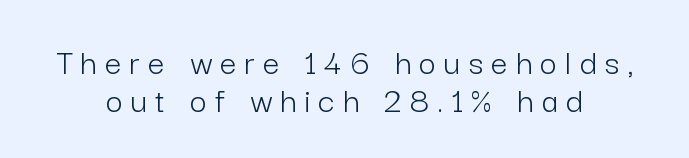
Stem width sits at or under what a default text font uses. The string is rendered with underlining switched off. Is this a fixed-width face? No — the glyphs have proportional, varying widths. Stroke terminals: plain, sans-serif.
